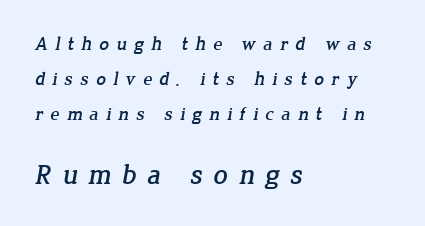
The emphasis by scale lands on block number two, below. Note the varied advance widths — an 'i' is clearly narrower than an 'm'. If you drew a ruler down the left edge, every line would touch it. This is serif lettering, the kind often seen in printed books. The horizontal fit of the characters is loose and conspicuously gappy.
